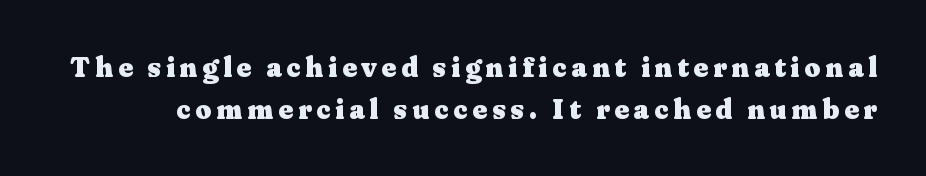
Q: Is the text bold? A: Yes.
Q: Is the text italic (slanted)? A: No, it is upright.
Q: Is the typeface a serif or a sans-serif typeface? A: Serif.
Q: Is the text underlined? A: No.
Q: Is the spacing between lines tight, normal or loose? A: Normal.
Q: Width (condensed, normal, or wide)? A: Wide.
Q: Stroke contrast? A: Medium.
Q: x-height? A: Medium.
Q: Monospaced? A: No.
